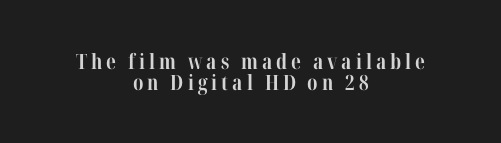
Upright lettering throughout. Pretty heavy lettering here — definitely bold. The setting favours the middle, as headings and verse often do. Underline: absent. If you measured baseline to baseline, you'd find a short distance.
